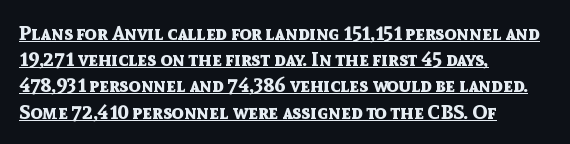
Notice how thick the strokes are: this is what a full bold looks like. The typesetter chose a ragged-right arrangement here. Quick note: underline on. Rows of type keep a routine distance in the vertical direction.
